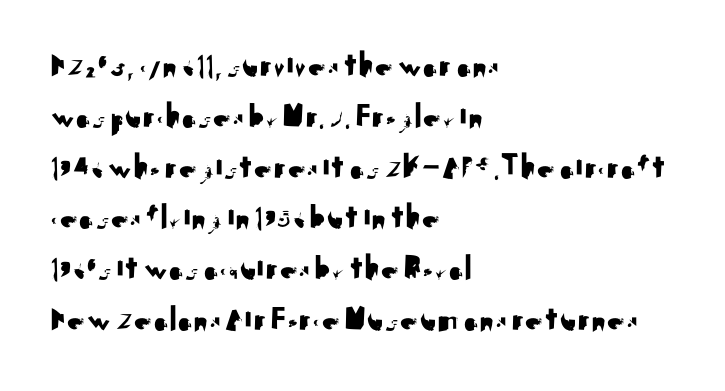
Q: Is the text italic (slanted)? A: No, it is upright.
Q: Is the typeface a serif or a sans-serif typeface? A: Sans-serif.
Q: Is the text underlined? A: No.
Q: How is the paragraph aligned? A: Left-aligned.
Q: Is the spacing between letters normal or unusually wide? A: Normal.
Q: Is the spacing between lines tight, normal or loose? A: Normal.
Q: Width (condensed, normal, or wide)? A: Normal.
Q: Stroke contrast? A: Medium.
Q: x-height? A: Small.
Q: Monospaced? A: No.
